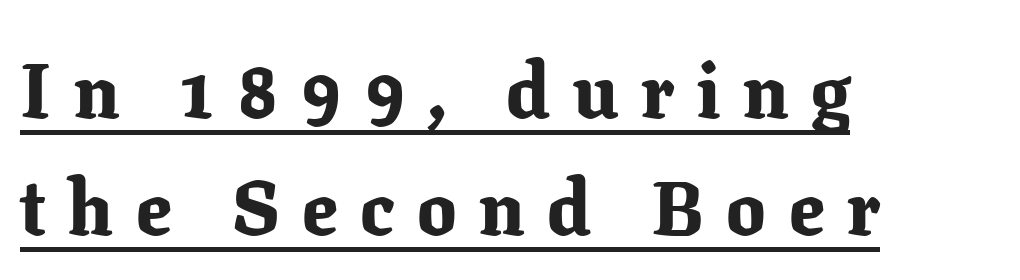
The image shows 78 px bold serif type, upright; set left-aligned, normal line spacing (1.5x), unusually wide letter spacing (+0.29 em), underlined; low stroke contrast and a medium x-height.
